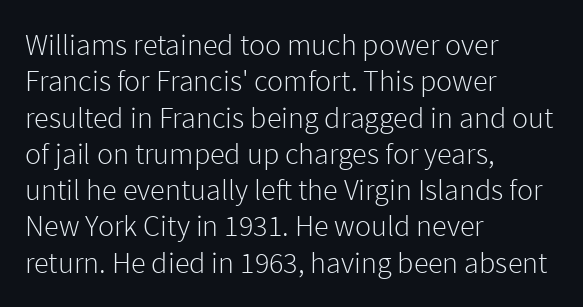
{"serif": "no", "italic": "no", "bold": "no", "weight": "light", "width": "normal", "stroke_contrast": "low", "x_height": "medium", "monospaced": "no", "underline": "no", "align": "left", "line_spacing_ratio": 1.21, "letter_spacing": "normal", "letter_spacing_em": 0.0, "glyph_px": 30}
